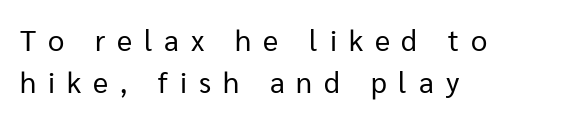
A quiet, ordinary-to-light weight characterises the typeface. The rendering inserts visible extra space after every character. Anything drawn beneath the words? Only blank space. Does the copy run flush right? No — it runs flush left. This sample uses a sans-serif face.
